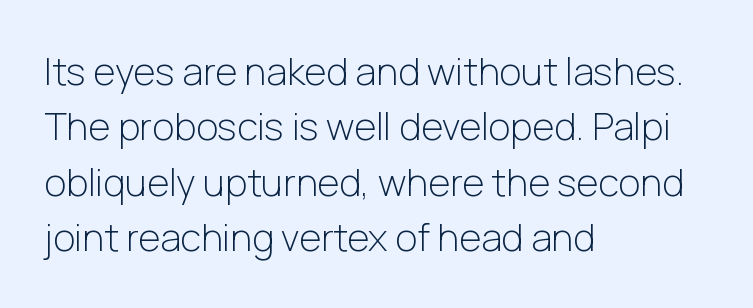
{"serif": "no", "italic": "no", "bold": "no", "weight": "light", "width": "normal", "stroke_contrast": "low", "x_height": "medium", "monospaced": "no", "underline": "no", "align": "left", "line_spacing": "normal", "line_spacing_ratio": 1.46, "letter_spacing": "normal", "letter_spacing_em": 0.0, "glyph_px": 38}
